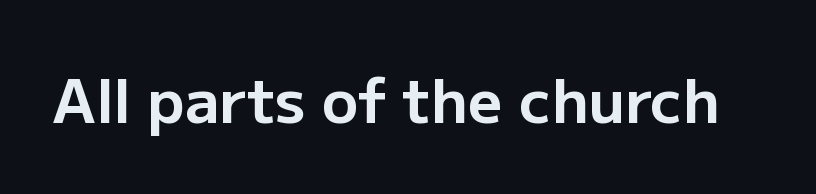
{"serif": "no", "italic": "no", "bold": "yes", "weight": "bold", "width": "normal", "stroke_contrast": "low", "x_height": "medium", "monospaced": "no", "underline": "no", "letter_spacing": "normal", "letter_spacing_em": 0.0, "glyph_px": 60}
